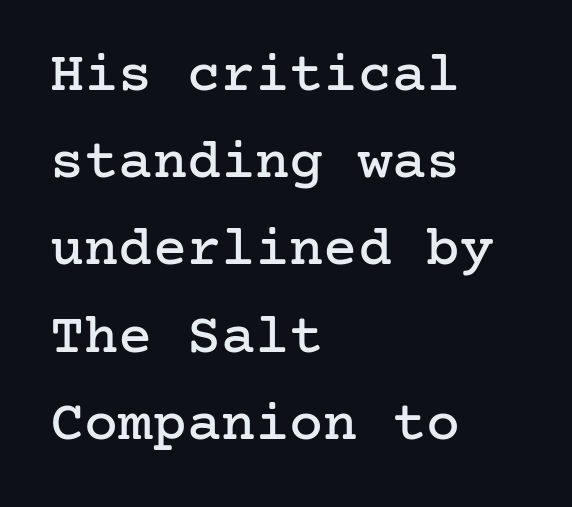
{"serif": "yes", "italic": "no", "width": "normal", "stroke_contrast": "low", "x_height": "medium", "underline": "no", "align": "left", "line_spacing": "normal", "line_spacing_ratio": 1.53, "letter_spacing": "normal", "letter_spacing_em": 0.0, "glyph_px": 57}
